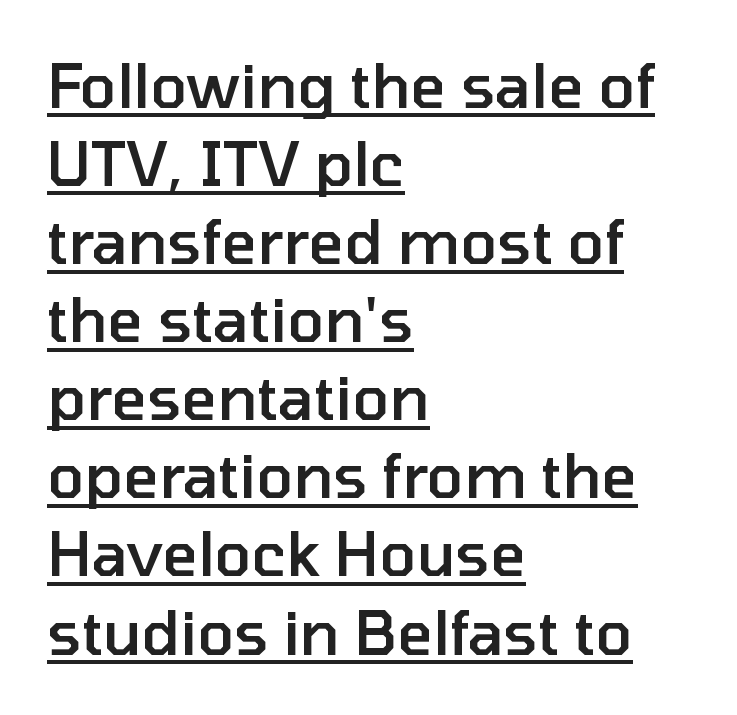
Evenly set lines give the paragraph a standard silhouette. When letters stand straight like this, we call the style roman or upright. Does extra space separate the letters? No, they use regular spacing. Type style note: lacks serifs. Has an underline been added? It has. Alignment: flush left.
